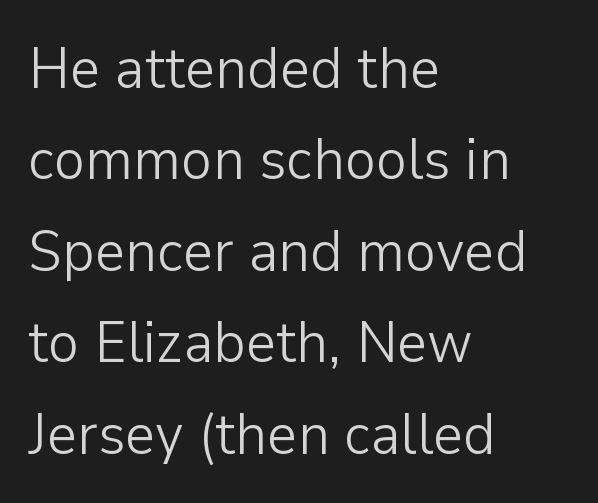
{"serif": "no", "italic": "no", "bold": "no", "weight": "light", "width": "normal", "stroke_contrast": "low", "x_height": "medium", "monospaced": "no", "underline": "no", "align": "left", "line_spacing": "normal", "line_spacing_ratio": 1.55, "letter_spacing": "normal", "letter_spacing_em": 0.0, "glyph_px": 59}
